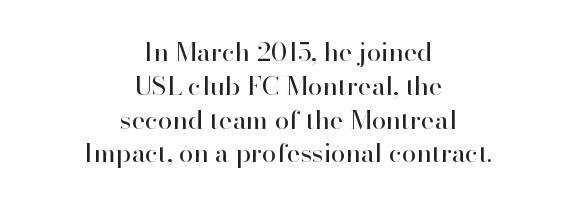
Q: Is the text bold? A: No.
Q: Is the text italic (slanted)? A: No, it is upright.
Q: Is the text underlined? A: No.
Q: How is the paragraph aligned? A: Centered.
Q: Is the spacing between letters normal or unusually wide? A: Normal.
Q: Is the spacing between lines tight, normal or loose? A: Normal.
